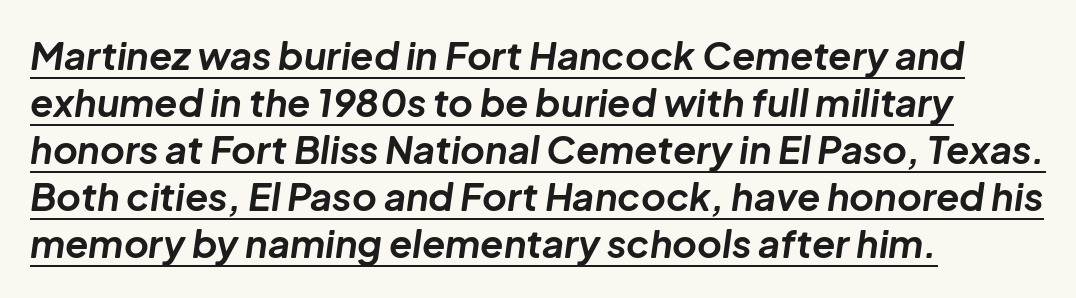
The image shows 38 px bold type, italic (leaning right); set left-aligned, line spacing 1.24x, normal letter spacing, underlined; low stroke contrast and a medium x-height.
